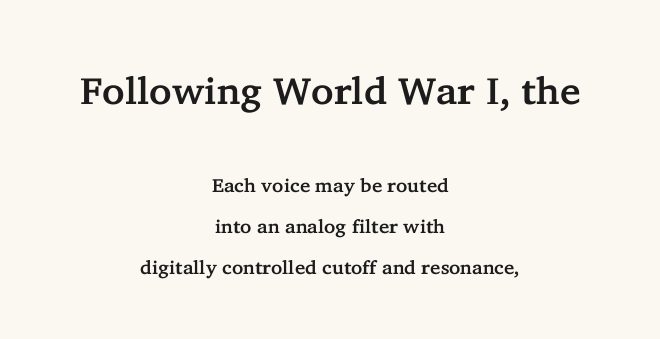
You can tell it's not italic because the verticals are truly vertical. Baseline-to-baseline distance is far greater than the letter height. Glance below the letters and you will spot only blank space. Does the type have serifs? Yes, each stem ends in a small foot. Larger block? The one above; the one below is distinctly smaller. Which margin do the lines hug? Neither — every line sits in the middle.
